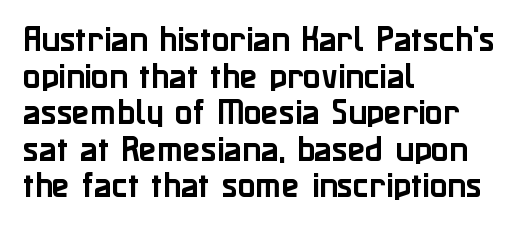
The image shows 29 px sans-serif type, upright; set left-aligned, normal line spacing (1.26x), normal letter spacing, not underlined; low stroke contrast and a medium x-height.
